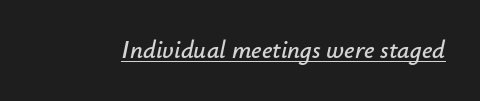
The passage shown leans; its letterforms are oblique. Honestly, the letter spacing is just normal — you wouldn't notice it. This is underlined copy, the kind a proofreader might mark for attention.
